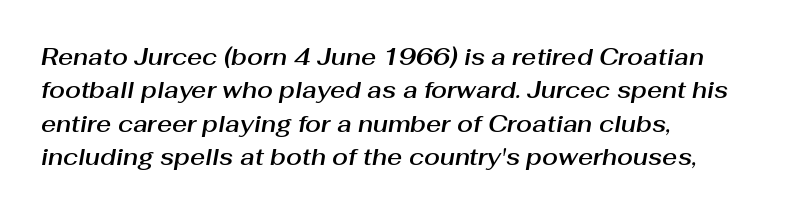
Q: Is the text italic (slanted)? A: Yes, it leans right by about 10 degrees.
Q: Is the text underlined? A: No.
Q: How is the paragraph aligned? A: Left-aligned.
Q: Is the spacing between letters normal or unusually wide? A: Normal.
Q: Is the spacing between lines tight, normal or loose? A: Normal.
